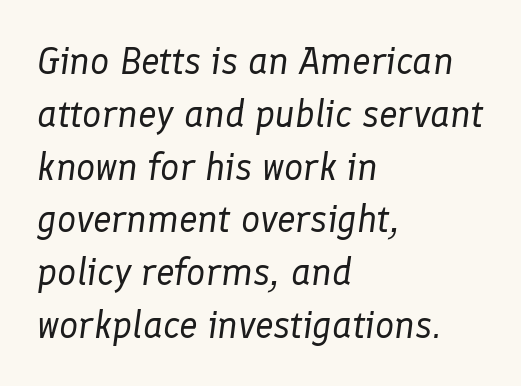
{"italic": "yes", "lean": "right", "slant_degrees": 8, "bold": "no", "weight": "regular", "width": "normal", "stroke_contrast": "low", "x_height": "medium", "monospaced": "no", "underline": "no", "align": "left", "line_spacing": "normal", "line_spacing_ratio": 1.39, "letter_spacing": "normal", "letter_spacing_em": 0.0, "glyph_px": 38}
